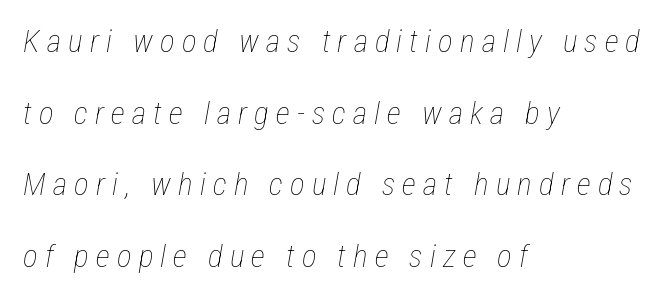
The typesetter chose a ragged-right arrangement here. Rows of type keep a wide berth in the vertical direction. Underlining? Definitely not there. The weight would be labelled regular, book, light, or lighter still.
